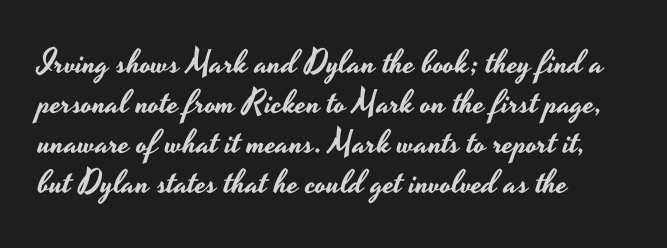
Left-aligned paragraph, ragged on the right. Look at the tracking — it's just the regular setting, nothing added. Just letters on the line, the space beneath them empty. Is this a fixed-width face? No — the glyphs have proportional, varying widths.
